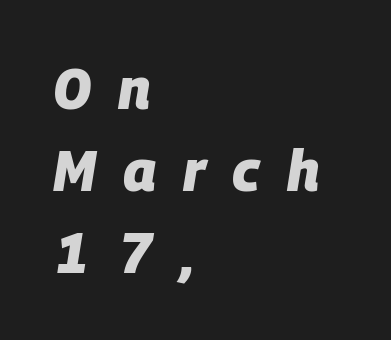
The image shows 57 px heavy type, italic (leaning right); set left-aligned, normal line spacing (1.44x), unusually wide letter spacing (+0.47 em), not underlined; low stroke contrast and a large x-height.
